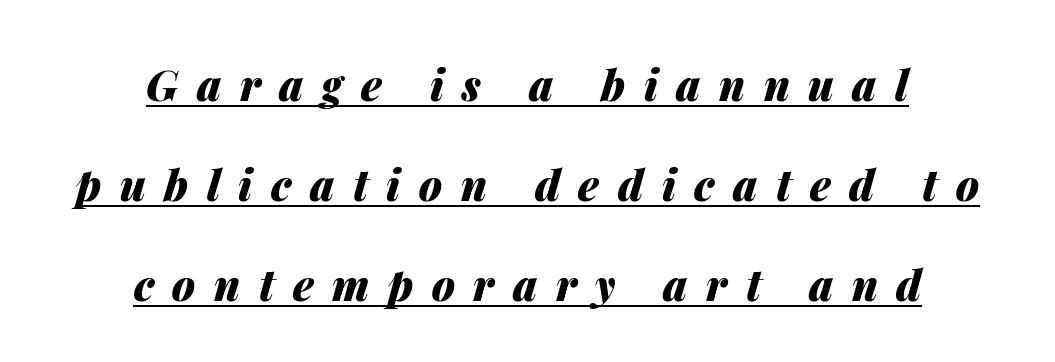
The image shows 42 px heavy type, italic (leaning right); set centered, loose line spacing (2.38x), unusually wide letter spacing (+0.44 em), underlined; medium stroke contrast and a medium x-height.
